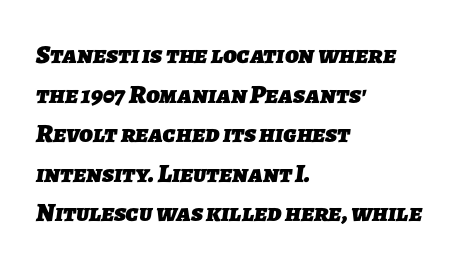
Casual observation: everything's shoved over to the left. Decoration check: the copy has no underline. Quick note: interline space is typical. Weight check: bold — yes, fully. How are the letters spaced? Ordinarily, with no added tracking.
